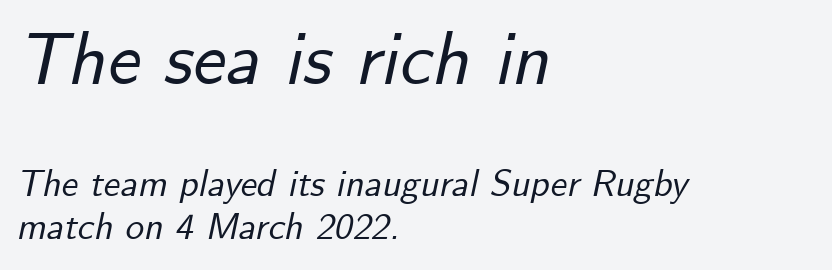
Q: Is the text italic (slanted)? A: Yes, it leans right by about 12 degrees.
Q: Is the text underlined? A: No.
Q: How is the paragraph aligned? A: Left-aligned.
Q: Is the spacing between letters normal or unusually wide? A: Normal.
Q: Which block of text is set in a larger size, the first (top) or the second (bottom)? A: The first (top) one.
Q: Width (condensed, normal, or wide)? A: Normal.
Q: Stroke contrast? A: Low.
Q: x-height? A: Small.
Q: Monospaced? A: No.
